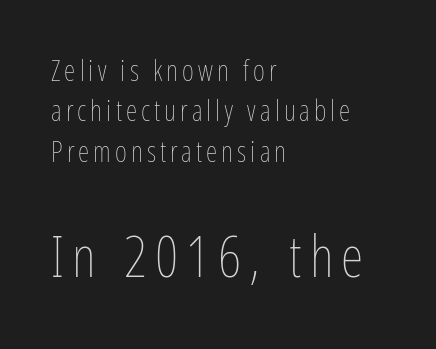
Q: Is the text bold? A: No.
Q: Is the text italic (slanted)? A: No, it is upright.
Q: Is the text underlined? A: No.
Q: How is the paragraph aligned? A: Left-aligned.
Q: Is the spacing between lines tight, normal or loose? A: Normal.
Q: Which block of text is set in a larger size, the first (top) or the second (bottom)? A: The second (bottom) one.
Q: Width (condensed, normal, or wide)? A: Condensed.
Q: Stroke contrast? A: Low.
Q: x-height? A: Medium.
Q: Monospaced? A: No.
